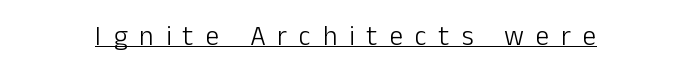
{"italic": "no", "bold": "no", "underline": "yes", "letter_spacing": "wide", "letter_spacing_em": 0.45, "glyph_px": 27}
